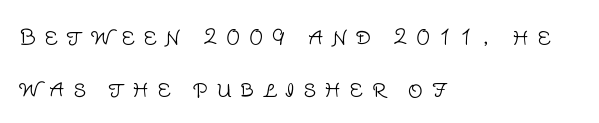
The image shows 21 px text type; set left-aligned, loose line spacing (2.48x), unusually wide letter spacing (+0.4 em), not underlined.
